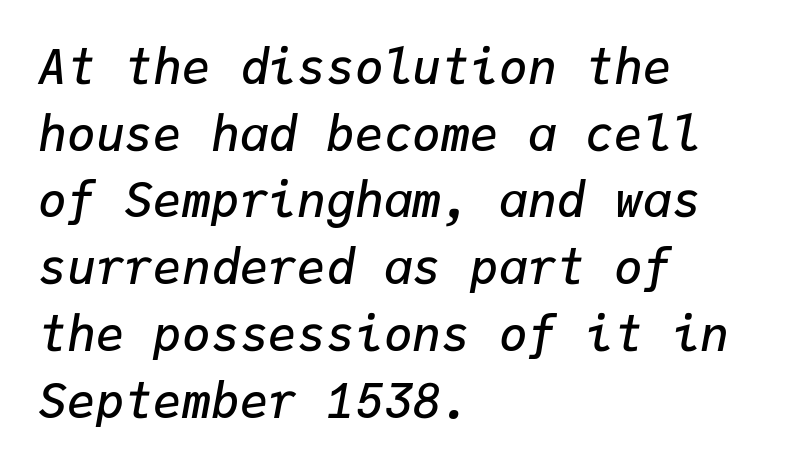
Horizontal bands of white between lines are of average thickness. The letters march in equal steps, a hallmark of fixed-pitch type. Compared with an ordinary text face, these strokes are moderately heavier — a semibold. Glance below the letters and you will spot only blank space.
